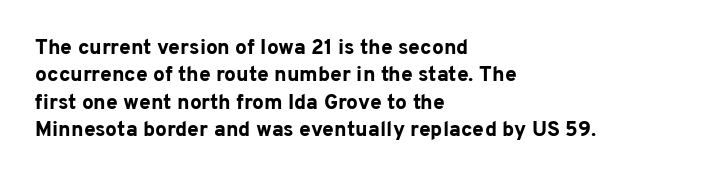
The rendering anchors every line to the left-hand side. This is the regular roman posture of the typeface. A normal amount of white space separates one row of letters from the next. The face used here is rendered with its standard letterfit. A clean baseline with only descenders dipping below it. The sample has been set heavy, in full bold.
